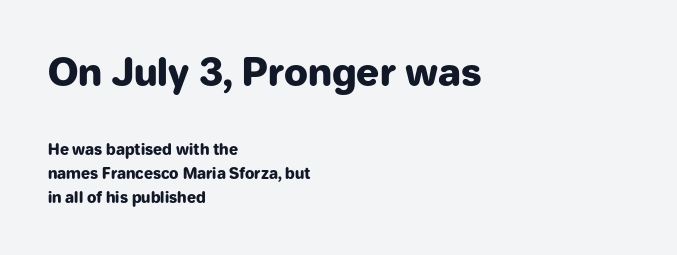
Q: Is the text bold? A: Yes.
Q: Is the text italic (slanted)? A: No, it is upright.
Q: Is the typeface a serif or a sans-serif typeface? A: Sans-serif.
Q: Is the text underlined? A: No.
Q: How is the paragraph aligned? A: Left-aligned.
Q: Is the spacing between letters normal or unusually wide? A: Normal.
Q: Is the spacing between lines tight, normal or loose? A: Normal.
Q: Which block of text is set in a larger size, the first (top) or the second (bottom)? A: The first (top) one.
Q: Width (condensed, normal, or wide)? A: Normal.
Q: Stroke contrast? A: Low.
Q: x-height? A: Medium.
Q: Monospaced? A: No.
